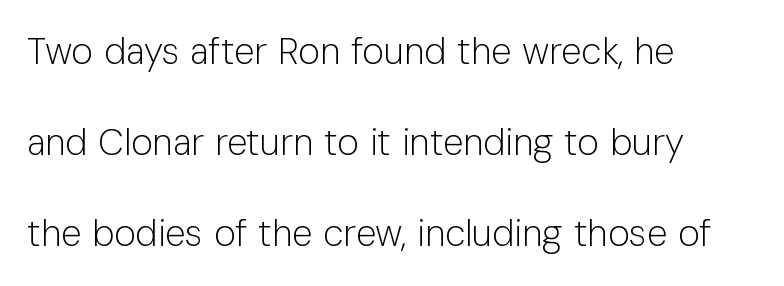
Q: Is the text bold? A: No.
Q: Is the text italic (slanted)? A: No, it is upright.
Q: Is the typeface a serif or a sans-serif typeface? A: Sans-serif.
Q: Is the text underlined? A: No.
Q: How is the paragraph aligned? A: Left-aligned.
Q: Is the spacing between letters normal or unusually wide? A: Normal.
Q: Is the spacing between lines tight, normal or loose? A: Loose.
Q: Width (condensed, normal, or wide)? A: Normal.
Q: Stroke contrast? A: Low.
Q: x-height? A: Medium.
Q: Monospaced? A: No.
